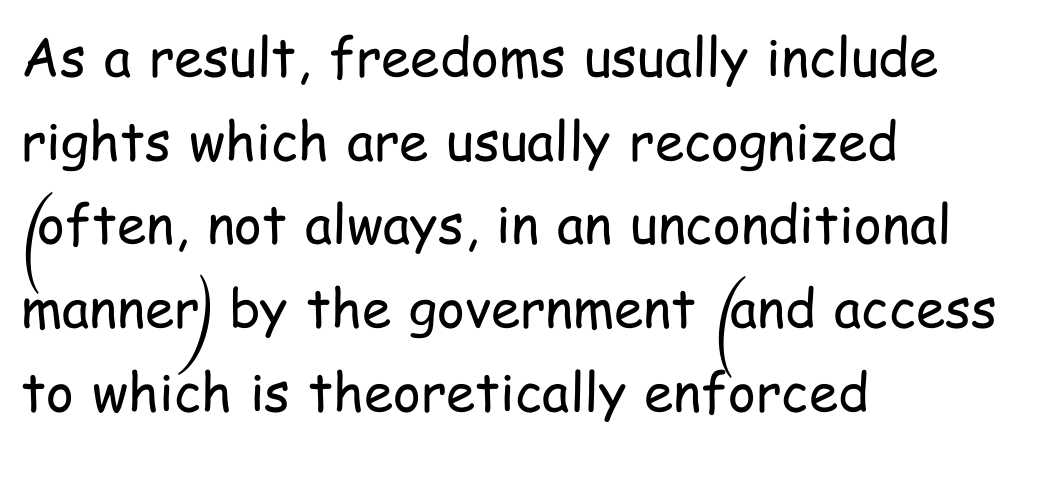
Q: Is the text bold? A: No.
Q: Is the text italic (slanted)? A: No, it is upright.
Q: Is the typeface a serif or a sans-serif typeface? A: Sans-serif.
Q: Is the text underlined? A: No.
Q: How is the paragraph aligned? A: Left-aligned.
Q: Is the spacing between letters normal or unusually wide? A: Normal.
Q: Is the spacing between lines tight, normal or loose? A: Normal.
Q: Width (condensed, normal, or wide)? A: Condensed.
Q: Stroke contrast? A: Low.
Q: x-height? A: Medium.
Q: Monospaced? A: No.
